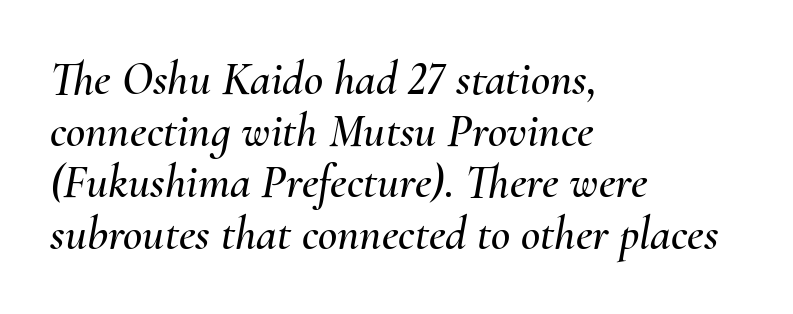
This sample uses an oblique cut, with every glyph tilted off the vertical. Default kerning and tracking; the words read as compact shapes. The face used here is proportionally spaced, like ordinary book or web type. Is there much room between lines? No — they nearly touch. Layout note: lines flush left.
